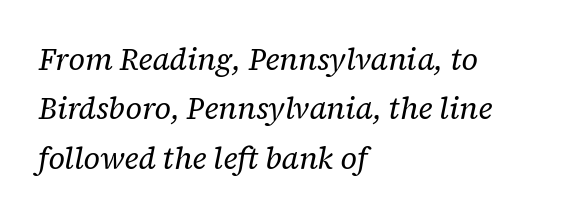
Q: Is the text bold? A: No.
Q: Is the text italic (slanted)? A: Yes, it leans right by about 12 degrees.
Q: Is the typeface a serif or a sans-serif typeface? A: Serif.
Q: Is the text underlined? A: No.
Q: How is the paragraph aligned? A: Left-aligned.
Q: Is the spacing between letters normal or unusually wide? A: Normal.
Q: Is the spacing between lines tight, normal or loose? A: Normal.
Q: Width (condensed, normal, or wide)? A: Normal.
Q: Stroke contrast? A: Low.
Q: x-height? A: Medium.
Q: Monospaced? A: No.
